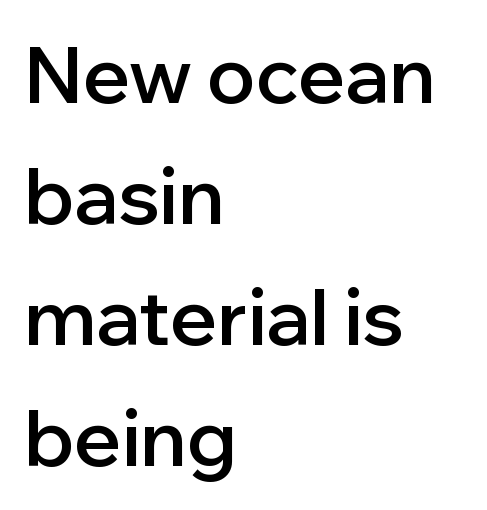
Q: Is the text bold? A: Semi-bold.
Q: Is the text italic (slanted)? A: No, it is upright.
Q: Is the typeface a serif or a sans-serif typeface? A: Sans-serif.
Q: Is the text underlined? A: No.
Q: How is the paragraph aligned? A: Left-aligned.
Q: Is the spacing between letters normal or unusually wide? A: Normal.
Q: Is the spacing between lines tight, normal or loose? A: Normal.
Q: Width (condensed, normal, or wide)? A: Normal.
Q: Stroke contrast? A: Low.
Q: x-height? A: Medium.
Q: Monospaced? A: No.
